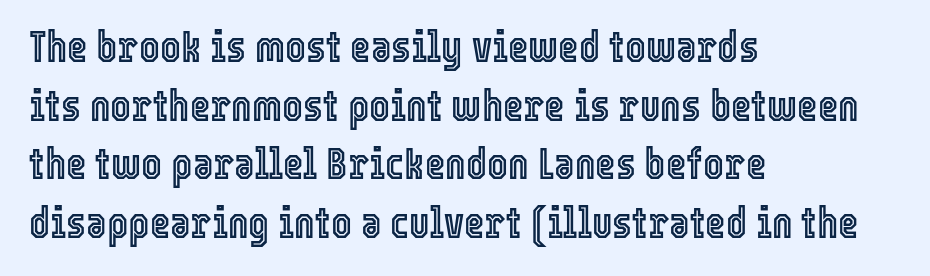
The image shows 44 px condensed type, upright; set left-aligned, normal line spacing (1.33x), normal letter spacing, not underlined; a medium x-height.
